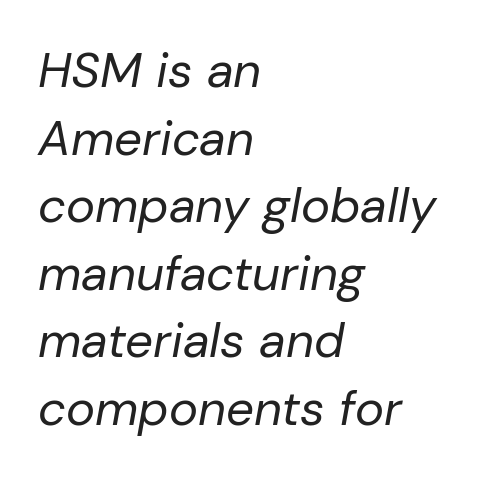
Tracking value appears to be zero — textbook default spacing. Caption: multi-line text, flush left, ragged right. A typesetter would mark this as italic. A typesetter would call this proportional, since set widths differ per character. This reads as an unemphasized weight, regular at the heaviest.
